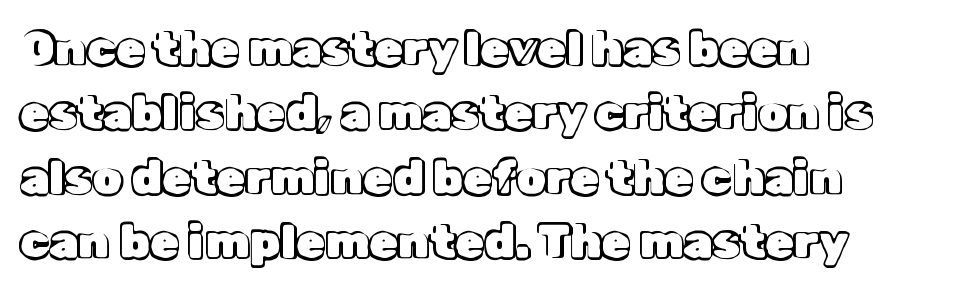
The typesetter chose a ragged-right arrangement here. The block of text has a typical density, with ordinary space between rows. Glyph-to-glyph distance matches everyday printed text. Note the varied advance widths — an 'i' is clearly narrower than an 'm'. The string is rendered with underlining switched off.
